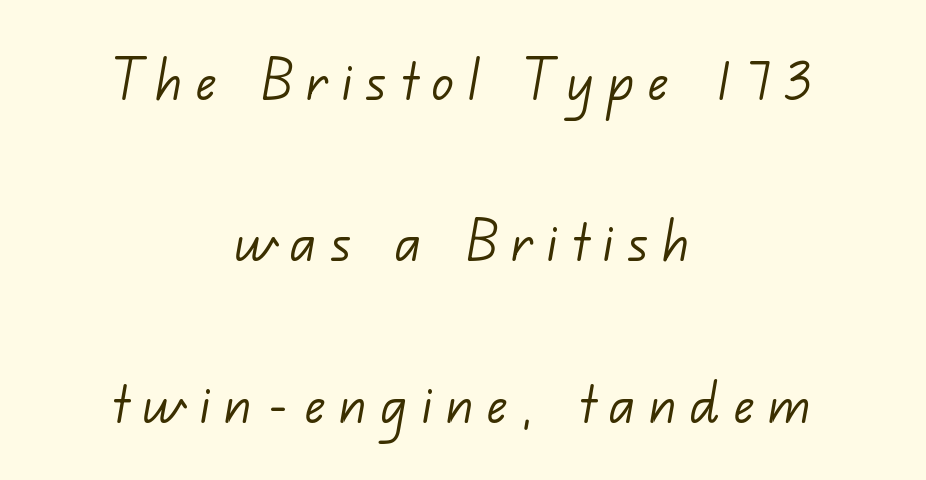
The image shows 67 px light sans-serif type; set centered, loose line spacing (2.41x), unusually wide letter spacing (+0.21 em), not underlined; low stroke contrast and a small x-height.
